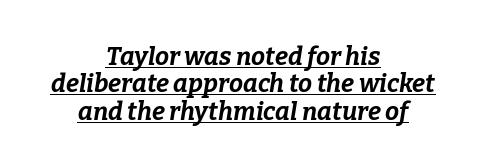
Q: Is the text bold? A: Yes.
Q: Is the text italic (slanted)? A: Yes, it leans right by about 9 degrees.
Q: Is the text underlined? A: Yes.
Q: How is the paragraph aligned? A: Centered.
Q: Is the spacing between letters normal or unusually wide? A: Normal.
Q: Is the spacing between lines tight, normal or loose? A: Tight.
